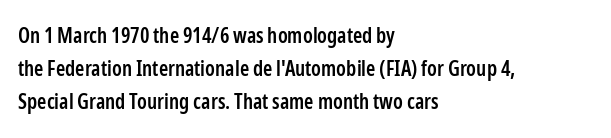
{"italic": "no", "bold": "semi", "underline": "no", "align": "left", "line_spacing": "normal", "line_spacing_ratio": 1.58, "letter_spacing": "normal", "letter_spacing_em": 0.0, "glyph_px": 21}
